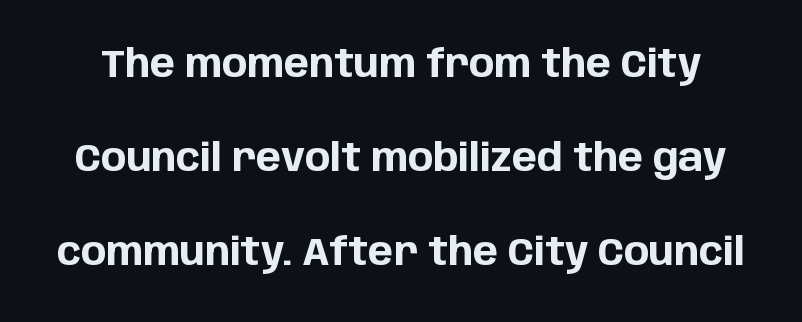
Q: Is the text bold? A: Yes.
Q: Is the text italic (slanted)? A: No, it is upright.
Q: Is the typeface a serif or a sans-serif typeface? A: Sans-serif.
Q: Is the text underlined? A: No.
Q: Is the spacing between letters normal or unusually wide? A: Normal.
Q: Is the spacing between lines tight, normal or loose? A: Loose.
Q: Width (condensed, normal, or wide)? A: Normal.
Q: Stroke contrast? A: Low.
Q: x-height? A: Large.
Q: Monospaced? A: No.
